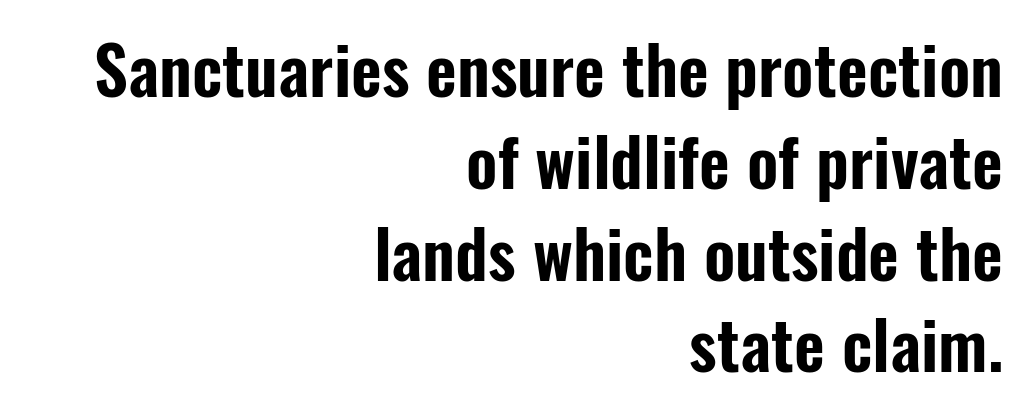
{"serif": "no", "italic": "no", "width": "condensed", "stroke_contrast": "low", "x_height": "medium", "monospaced": "no", "underline": "no", "align": "right", "line_spacing": "normal", "line_spacing_ratio": 1.37, "letter_spacing": "normal", "letter_spacing_em": 0.0, "glyph_px": 67}
